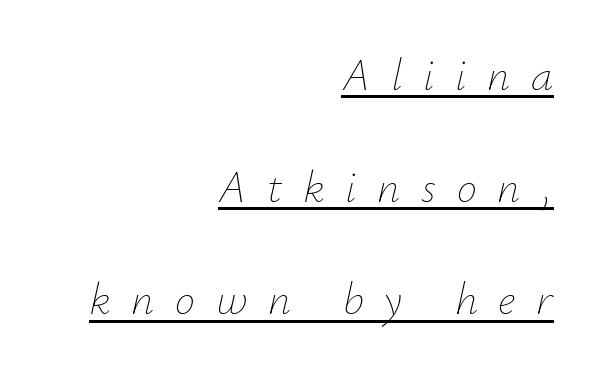
Q: Is the text bold? A: No.
Q: Is the text italic (slanted)? A: Yes, it leans right by about 12 degrees.
Q: Is the text underlined? A: Yes.
Q: How is the paragraph aligned? A: Right-aligned.
Q: Is the spacing between letters normal or unusually wide? A: Unusually wide.
Q: Is the spacing between lines tight, normal or loose? A: Loose.
Q: Width (condensed, normal, or wide)? A: Normal.
Q: Stroke contrast? A: Low.
Q: x-height? A: Small.
Q: Monospaced? A: No.
